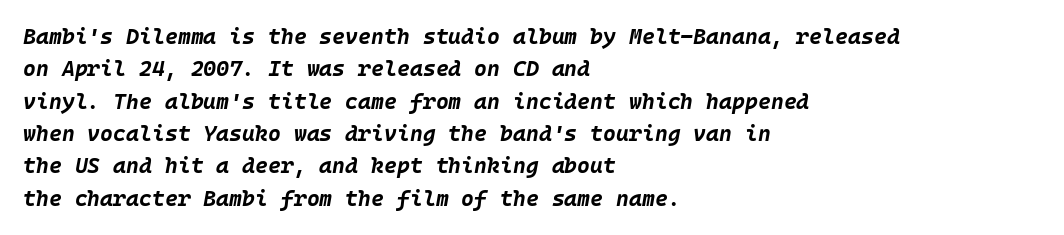
Successive baselines arrive at the customary interval. Between one letter and the next there's only the usual sliver of space. Unmarked baselines from the first word to the last. The lettering tilts uniformly, giving the passage an italic look. The compositor pushed each line to the left boundary. This is heavy type, rendered in bold.
